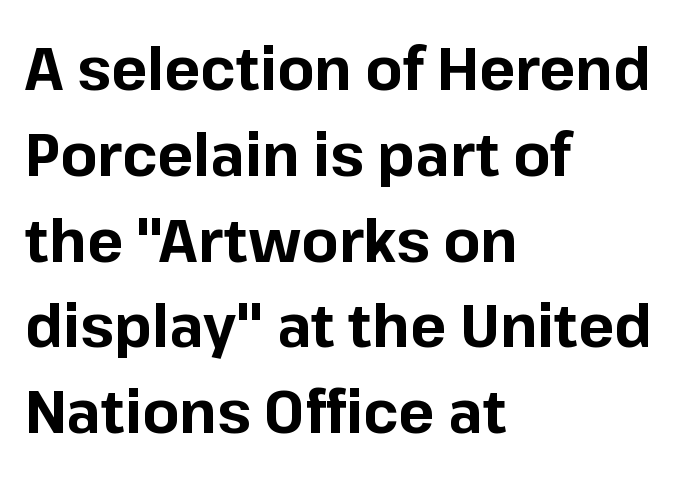
The image shows 60 px bold sans-serif type, upright; set left-aligned, normal line spacing (1.43x), normal letter spacing, not underlined; low stroke contrast and a medium x-height.
